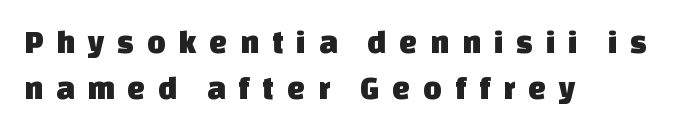
Only glyphs here, with clear space below each row. The tracking jumps out immediately: characters are airy and widely separated. Left-aligned paragraph, ragged on the right. Examine the stroke ends and you'll find no serifs. Normally led — the rows are evenly, conventionally spaced.
